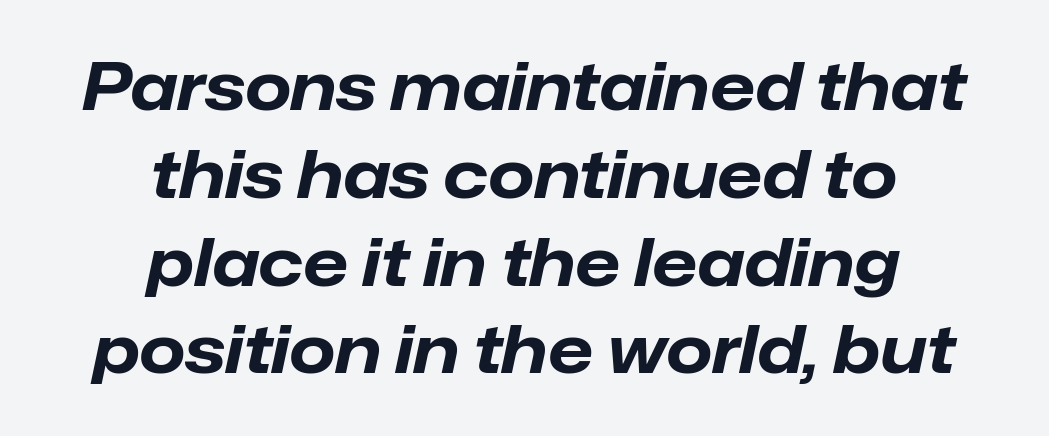
Q: Is the text bold? A: Yes.
Q: Is the text italic (slanted)? A: Yes, it leans right by about 12 degrees.
Q: Is the text underlined? A: No.
Q: How is the paragraph aligned? A: Centered.
Q: Is the spacing between letters normal or unusually wide? A: Normal.
Q: Is the spacing between lines tight, normal or loose? A: Normal.
Q: Width (condensed, normal, or wide)? A: Normal.
Q: Stroke contrast? A: Low.
Q: x-height? A: Medium.
Q: Monospaced? A: No.
